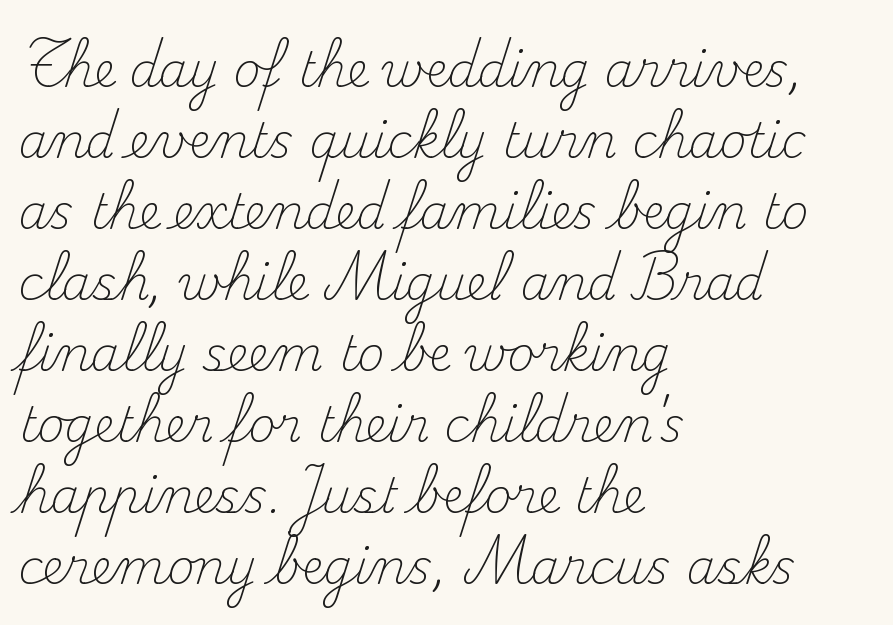
Q: Is the text bold? A: No.
Q: Is the text italic (slanted)? A: Yes.
Q: Is the typeface a serif or a sans-serif typeface? A: Serif.
Q: Is the text underlined? A: No.
Q: How is the paragraph aligned? A: Left-aligned.
Q: Is the spacing between letters normal or unusually wide? A: Normal.
Q: Is the spacing between lines tight, normal or loose? A: Normal.
Q: Width (condensed, normal, or wide)? A: Normal.
Q: Stroke contrast? A: Medium.
Q: x-height? A: Small.
Q: Monospaced? A: No.
